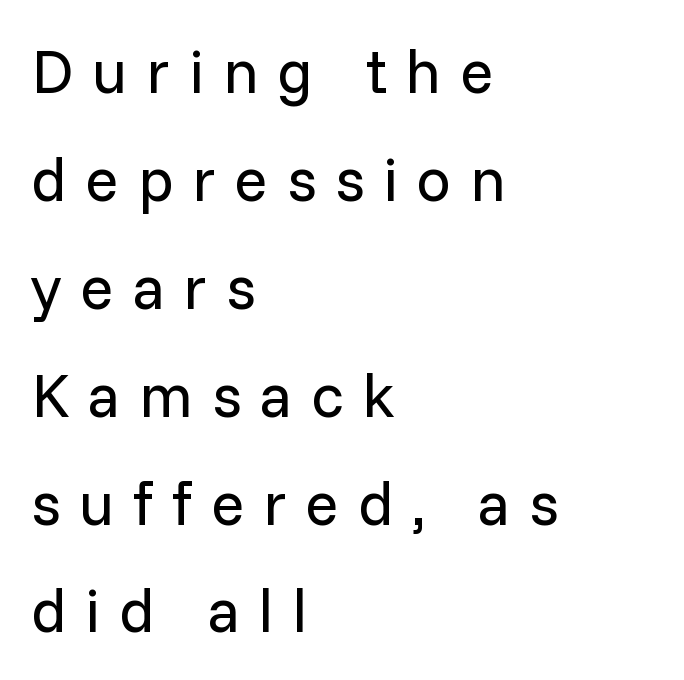
Q: Is the text bold? A: No.
Q: Is the text italic (slanted)? A: No, it is upright.
Q: Is the typeface a serif or a sans-serif typeface? A: Sans-serif.
Q: Is the text underlined? A: No.
Q: How is the paragraph aligned? A: Left-aligned.
Q: Is the spacing between letters normal or unusually wide? A: Unusually wide.
Q: Width (condensed, normal, or wide)? A: Normal.
Q: Stroke contrast? A: Low.
Q: x-height? A: Medium.
Q: Monospaced? A: No.
